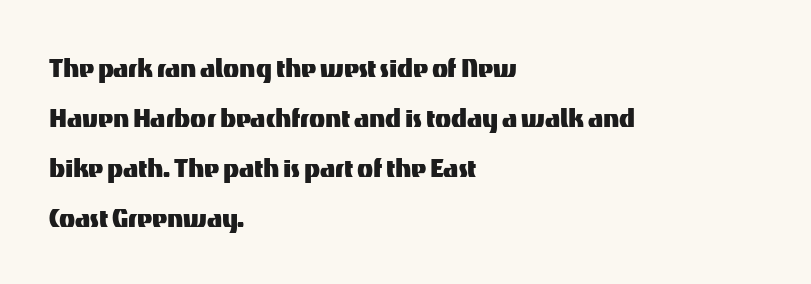
Q: Is the text italic (slanted)? A: No, it is upright.
Q: Is the typeface a serif or a sans-serif typeface? A: Sans-serif.
Q: Is the text underlined? A: No.
Q: How is the paragraph aligned? A: Left-aligned.
Q: Is the spacing between letters normal or unusually wide? A: Normal.
Q: Is the spacing between lines tight, normal or loose? A: Normal.
Q: Width (condensed, normal, or wide)? A: Normal.
Q: Stroke contrast? A: Medium.
Q: x-height? A: Medium.
Q: Monospaced? A: No.
